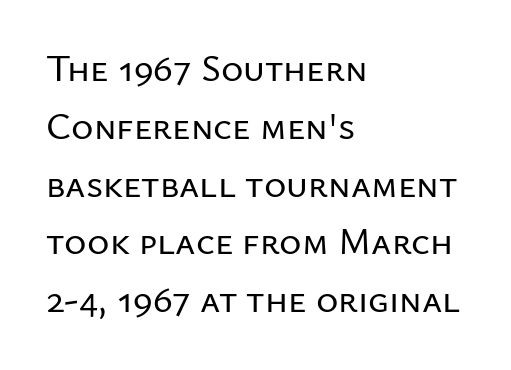
The image shows 38 px sans-serif type, upright; set left-aligned, normal line spacing (1.52x), normal letter spacing, not underlined; low stroke contrast and a medium x-height.
